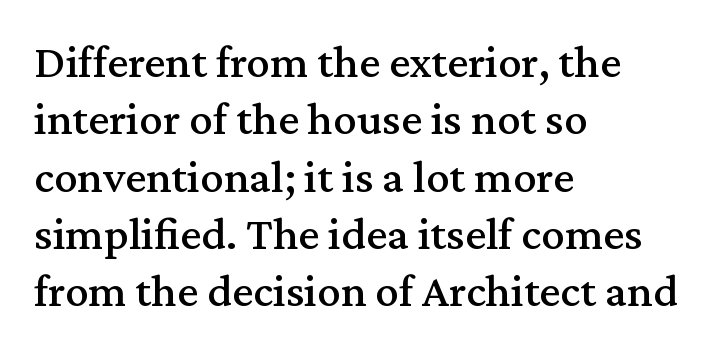
{"serif": "yes", "italic": "no", "width": "normal", "stroke_contrast": "medium", "x_height": "medium", "monospaced": "no", "underline": "no", "align": "left", "line_spacing_ratio": 1.22, "letter_spacing": "normal", "letter_spacing_em": 0.0, "glyph_px": 47}
